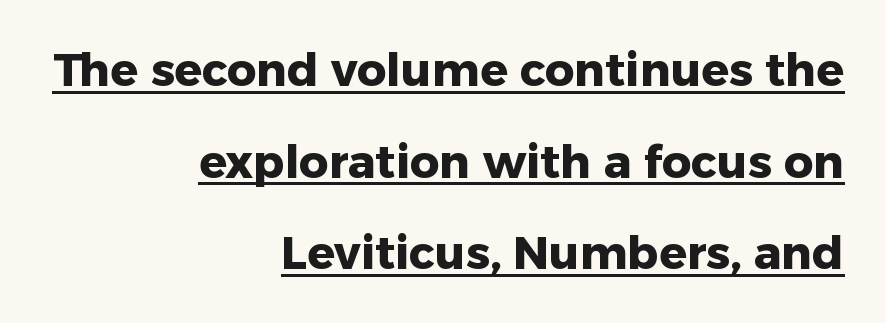
Every row of glyphs terminates at an identical x-position on the right. A typesetter would call this proportional, since set widths differ per character. This sample uses an upright cut, with every glyph sitting square on the baseline. The rendering keeps characters at their native spacing.
